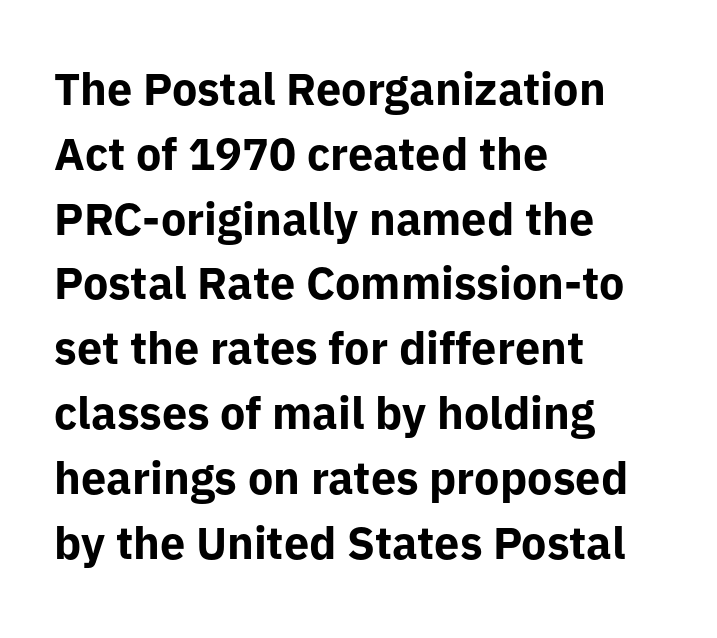
Q: Is the text bold? A: Yes.
Q: Is the text italic (slanted)? A: No, it is upright.
Q: Is the typeface a serif or a sans-serif typeface? A: Sans-serif.
Q: Is the text underlined? A: No.
Q: How is the paragraph aligned? A: Left-aligned.
Q: Is the spacing between letters normal or unusually wide? A: Normal.
Q: Is the spacing between lines tight, normal or loose? A: Normal.
Q: Width (condensed, normal, or wide)? A: Normal.
Q: Stroke contrast? A: Low.
Q: x-height? A: Medium.
Q: Monospaced? A: No.
